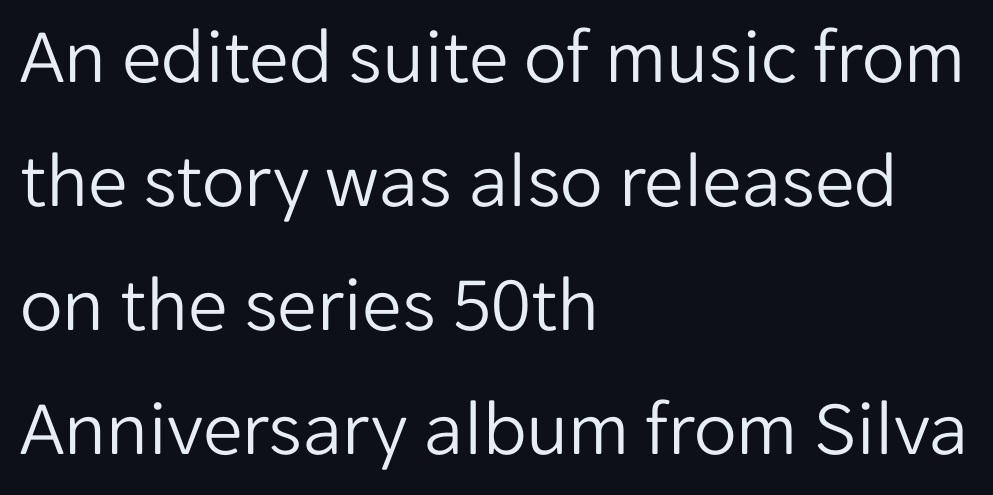
The image shows 79 px light sans-serif type, upright; set left-aligned, normal line spacing (1.57x), normal letter spacing, not underlined; low stroke contrast and a medium x-height.
